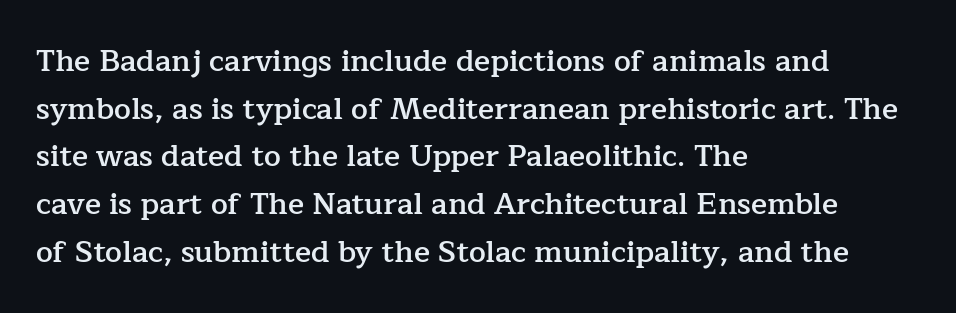
Unlike a clean sans, this face finishes its strokes with serifs. Look at the tracking — it's just the regular setting, nothing added. Slightly chunky letters — semibold, I'd say, not full bold. In terms of leading, this rendering sits right in the middle. Descenders are the only things crossing below the line.
